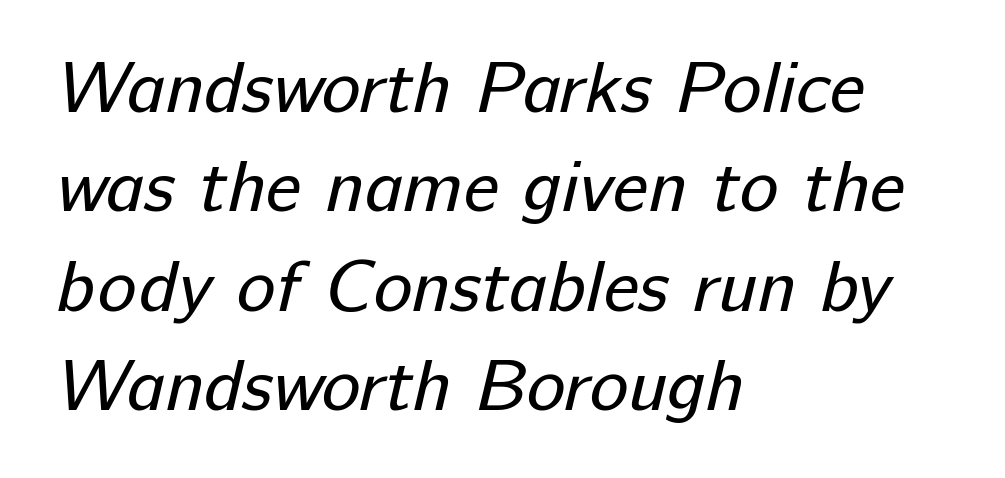
Q: Is the text bold? A: No.
Q: Is the typeface a serif or a sans-serif typeface? A: Sans-serif.
Q: Is the text underlined? A: No.
Q: How is the paragraph aligned? A: Left-aligned.
Q: Is the spacing between letters normal or unusually wide? A: Normal.
Q: Is the spacing between lines tight, normal or loose? A: Normal.
Q: Width (condensed, normal, or wide)? A: Normal.
Q: Stroke contrast? A: Low.
Q: x-height? A: Medium.
Q: Monospaced? A: No.
